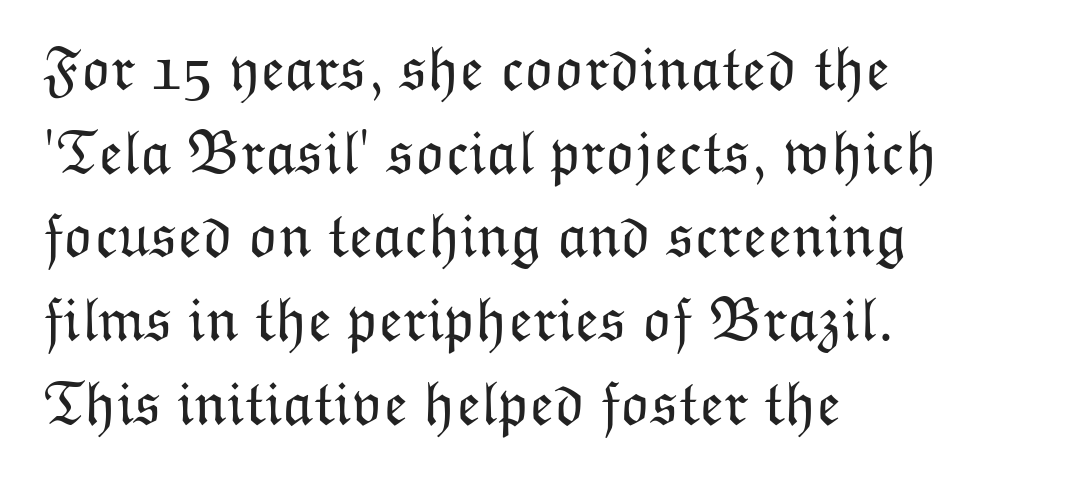
Q: Is the text bold? A: No.
Q: Is the text italic (slanted)? A: No, it is upright.
Q: Is the text underlined? A: No.
Q: How is the paragraph aligned? A: Left-aligned.
Q: Is the spacing between letters normal or unusually wide? A: Normal.
Q: Is the spacing between lines tight, normal or loose? A: Normal.
Q: Width (condensed, normal, or wide)? A: Normal.
Q: Stroke contrast? A: Low.
Q: x-height? A: Medium.
Q: Monospaced? A: No.
